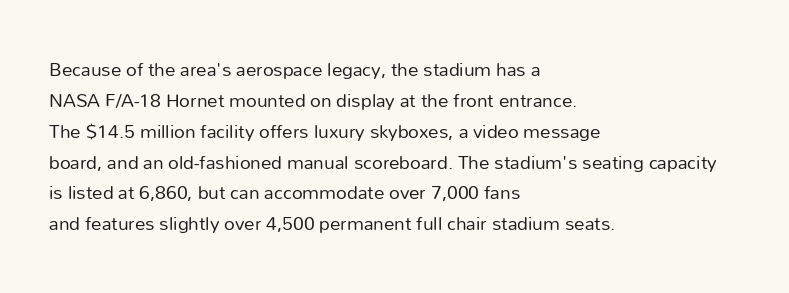
Q: Is the text bold? A: No.
Q: Is the text italic (slanted)? A: No, it is upright.
Q: Is the text underlined? A: No.
Q: How is the paragraph aligned? A: Left-aligned.
Q: Is the spacing between letters normal or unusually wide? A: Normal.
Q: Is the spacing between lines tight, normal or loose? A: Normal.
